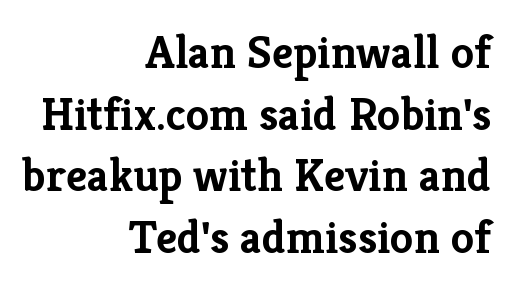
{"serif": "yes", "italic": "no", "bold": "yes", "weight": "semibold", "width": "normal", "stroke_contrast": "low", "x_height": "medium", "monospaced": "no", "underline": "no", "align": "right", "line_spacing": "normal", "line_spacing_ratio": 1.31, "letter_spacing": "normal", "letter_spacing_em": 0.0, "glyph_px": 47}
